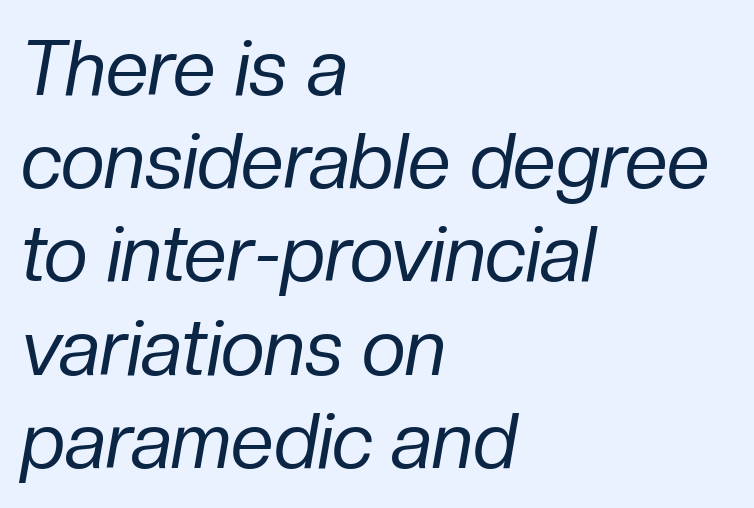
Q: Is the text bold? A: No.
Q: Is the text italic (slanted)? A: Yes, it leans right by about 10 degrees.
Q: Is the text underlined? A: No.
Q: How is the paragraph aligned? A: Left-aligned.
Q: Is the spacing between letters normal or unusually wide? A: Normal.
Q: Width (condensed, normal, or wide)? A: Normal.
Q: Stroke contrast? A: Low.
Q: x-height? A: Medium.
Q: Monospaced? A: No.
